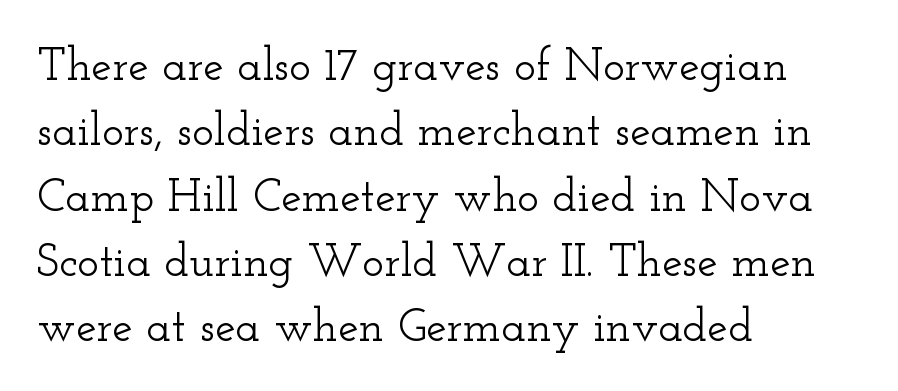
Q: Is the text italic (slanted)? A: No, it is upright.
Q: Is the typeface a serif or a sans-serif typeface? A: Serif.
Q: Is the text underlined? A: No.
Q: How is the paragraph aligned? A: Left-aligned.
Q: Is the spacing between letters normal or unusually wide? A: Normal.
Q: Is the spacing between lines tight, normal or loose? A: Normal.
Q: Width (condensed, normal, or wide)? A: Wide.
Q: Stroke contrast? A: Low.
Q: x-height? A: Small.
Q: Monospaced? A: No.
